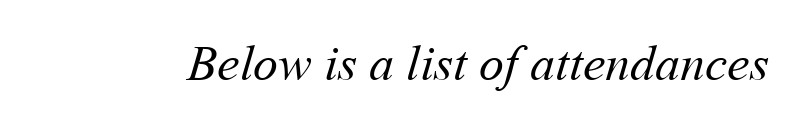
Rule under the text: the space is simply empty. The gaps between neighbouring characters are ordinary and unremarkable. Is the type heavy? It reads as light-to-regular instead. Character widths vary here, with narrow letters taking less room than wide ones.
